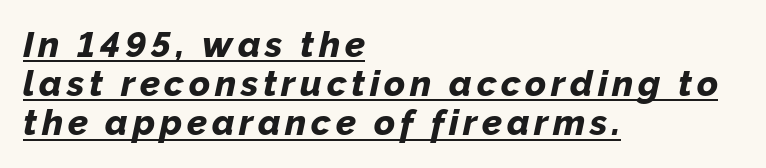
This sample trades vertical openness for compactness between lines. As a designer I'd log this as weight 700, bold. In designer terms, the underline attribute is active on this setting. Is the type slanted? Yes — the strokes lean at a clear angle.
